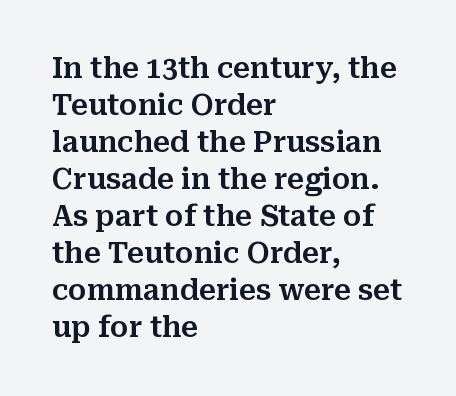
{"serif": "yes", "italic": "no", "width": "normal", "stroke_contrast": "medium", "x_height": "medium", "monospaced": "no", "underline": "no", "align": "left", "line_spacing": "normal", "line_spacing_ratio": 1.32, "letter_spacing": "normal", "letter_spacing_em": 0.0, "glyph_px": 28}
